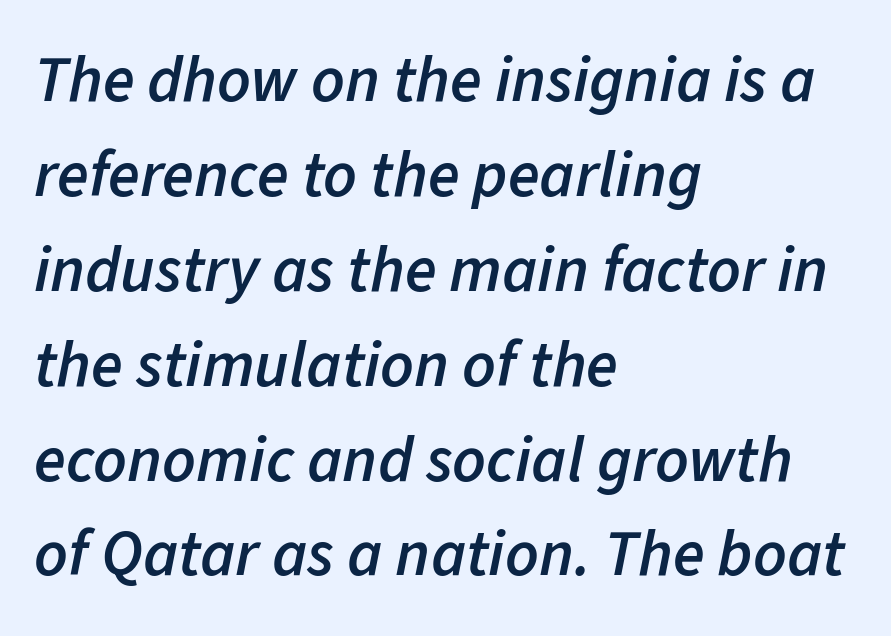
Q: Is the text bold? A: Semi-bold.
Q: Is the text italic (slanted)? A: Yes, it leans right by about 11 degrees.
Q: Is the text underlined? A: No.
Q: How is the paragraph aligned? A: Left-aligned.
Q: Is the spacing between letters normal or unusually wide? A: Normal.
Q: Is the spacing between lines tight, normal or loose? A: Normal.
Q: Width (condensed, normal, or wide)? A: Normal.
Q: Stroke contrast? A: Low.
Q: x-height? A: Medium.
Q: Monospaced? A: No.
